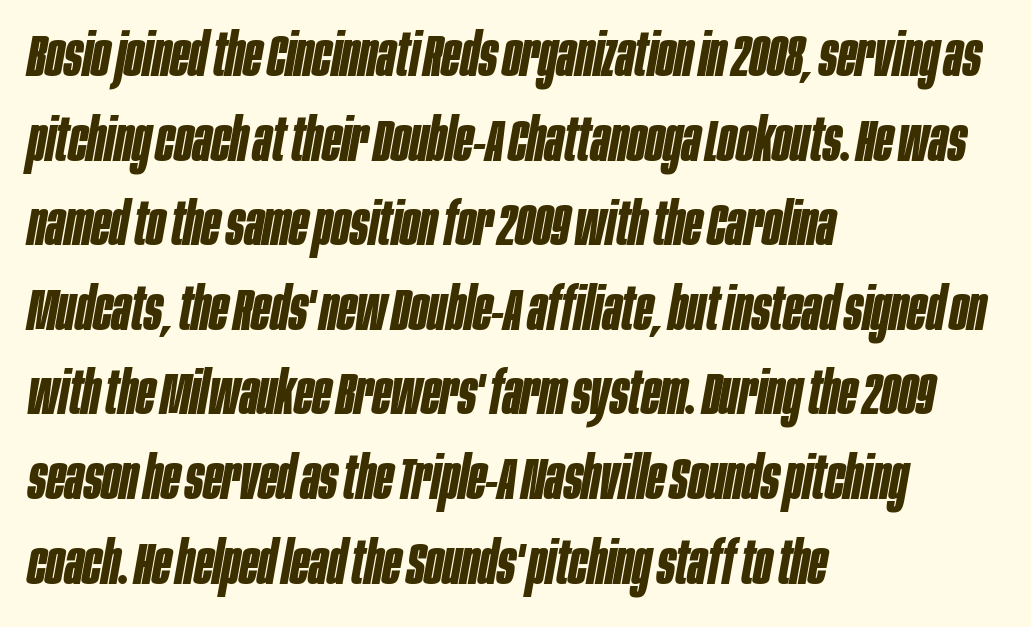
{"italic": "yes", "lean": "right", "slant_degrees": 10, "bold": "yes", "weight": "bold", "width": "condensed", "stroke_contrast": "low", "x_height": "large", "monospaced": "no", "underline": "no", "align": "left", "line_spacing": "normal", "line_spacing_ratio": 1.41, "letter_spacing": "normal", "letter_spacing_em": 0.0, "glyph_px": 60}
